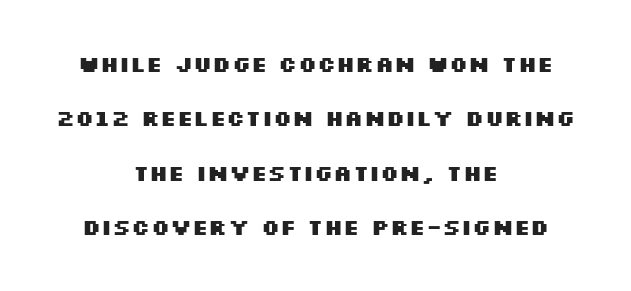
The image shows 22 px bold type, upright; set centered, loose line spacing (2.47x), normal letter spacing, not underlined.
